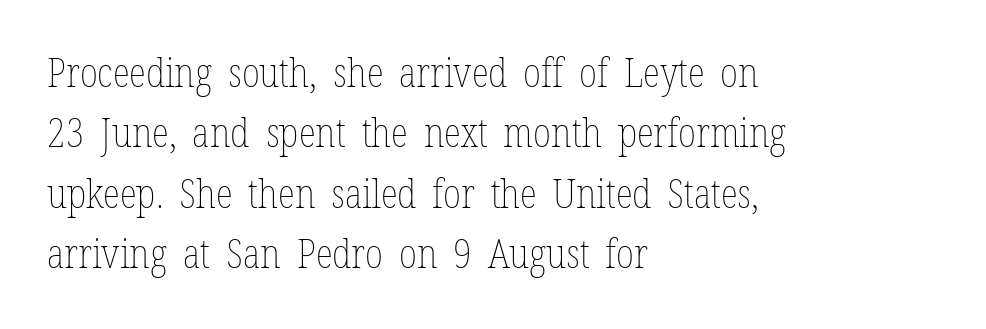
{"italic": "no", "bold": "no", "weight": "thin", "width": "condensed", "stroke_contrast": "low", "x_height": "medium", "monospaced": "no", "underline": "no", "align": "left", "line_spacing": "normal", "line_spacing_ratio": 1.51, "letter_spacing": "normal", "letter_spacing_em": 0.0, "glyph_px": 40}
